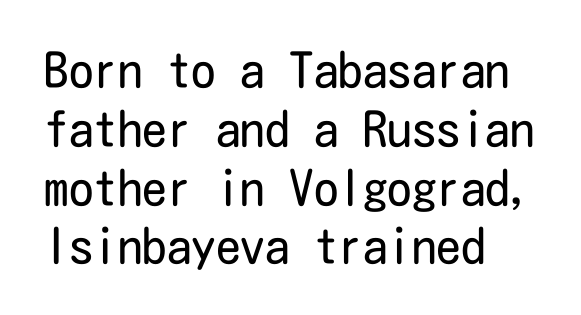
Short and long lines alike share a common starting point at left. The typeface has the unassuming heft of standard copy or less. Vertical strokes here are truly vertical. Examine the stroke ends and you'll find no serifs. The passage shown has conventional tracking throughout.
